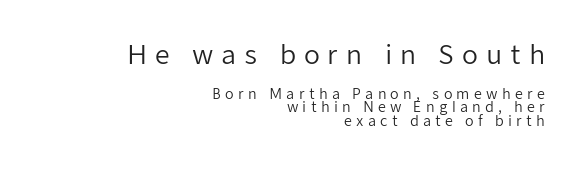
{"italic": "no", "bold": "no", "underline": "no", "align": "right", "line_spacing": "tight", "line_spacing_ratio": 0.96, "letter_spacing": "wide", "letter_spacing_em": 0.3, "larger_block": "first", "size_ratio": 1.86, "glyph_px": 26}
